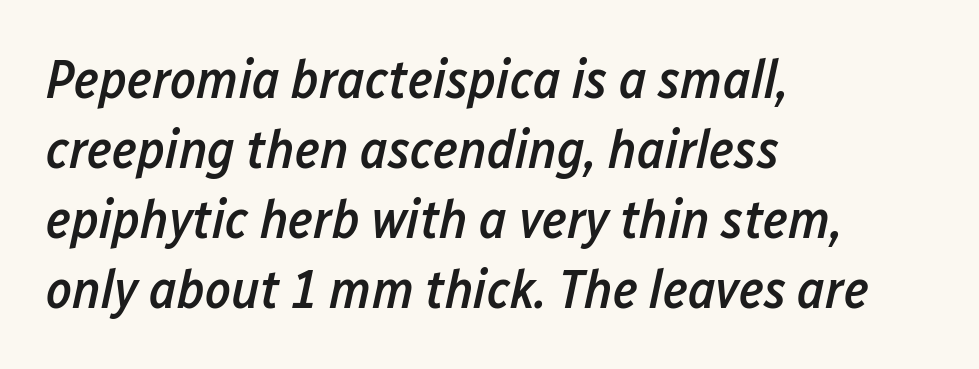
{"italic": "yes", "lean": "right", "slant_degrees": 12, "bold": "semi", "weight": "semibold", "width": "condensed", "stroke_contrast": "low", "x_height": "medium", "monospaced": "no", "underline": "no", "align": "left", "line_spacing": "normal", "line_spacing_ratio": 1.27, "letter_spacing": "normal", "letter_spacing_em": 0.0, "glyph_px": 55}
